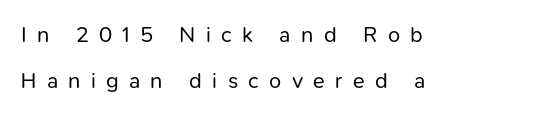
Weight: regular or lighter. Compared with typical body copy, the letter spacing here is much looser. Short and long lines alike share a common starting point at left. One glance says open: line gaps are wider than usual. A typesetter would mark this as roman, not italic. Beneath every word, the page is bare.
